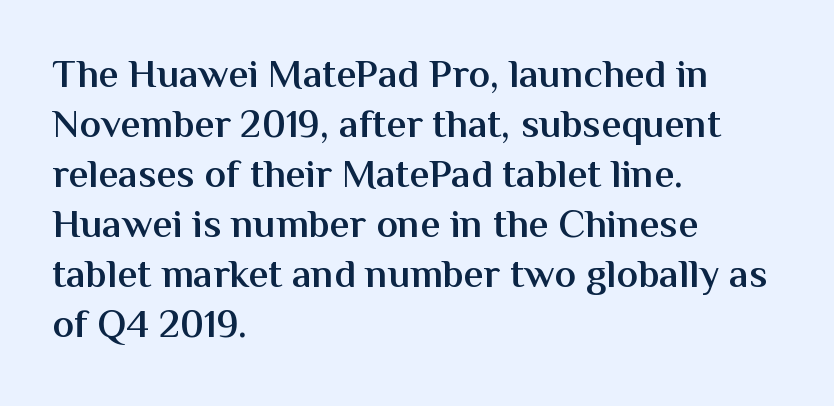
{"serif": "no", "italic": "no", "bold": "semi", "weight": "semibold", "width": "normal", "stroke_contrast": "medium", "x_height": "medium", "monospaced": "no", "underline": "no", "align": "left", "line_spacing": "normal", "line_spacing_ratio": 1.25, "letter_spacing": "normal", "letter_spacing_em": 0.0, "glyph_px": 40}
